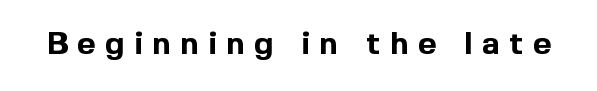
{"serif": "no", "italic": "no", "bold": "yes", "weight": "bold", "width": "normal", "x_height": "medium", "monospaced": "no", "underline": "no", "letter_spacing": "wide", "letter_spacing_em": 0.29, "glyph_px": 32}
